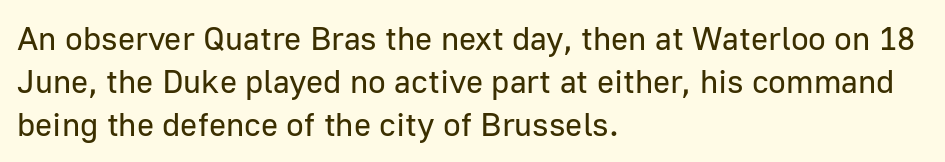
Q: Is the text bold? A: No.
Q: Is the text italic (slanted)? A: No, it is upright.
Q: Is the typeface a serif or a sans-serif typeface? A: Sans-serif.
Q: Is the text underlined? A: No.
Q: How is the paragraph aligned? A: Left-aligned.
Q: Is the spacing between letters normal or unusually wide? A: Normal.
Q: Is the spacing between lines tight, normal or loose? A: Normal.
Q: Width (condensed, normal, or wide)? A: Normal.
Q: Stroke contrast? A: Low.
Q: x-height? A: Medium.
Q: Monospaced? A: No.
